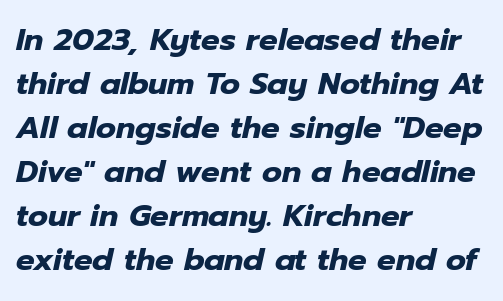
{"italic": "yes", "lean": "right", "slant_degrees": 12, "bold": "yes", "weight": "heavy", "width": "normal", "stroke_contrast": "low", "x_height": "medium", "monospaced": "no", "underline": "no", "align": "left", "line_spacing": "normal", "line_spacing_ratio": 1.42, "letter_spacing": "normal", "letter_spacing_em": 0.0, "glyph_px": 31}
